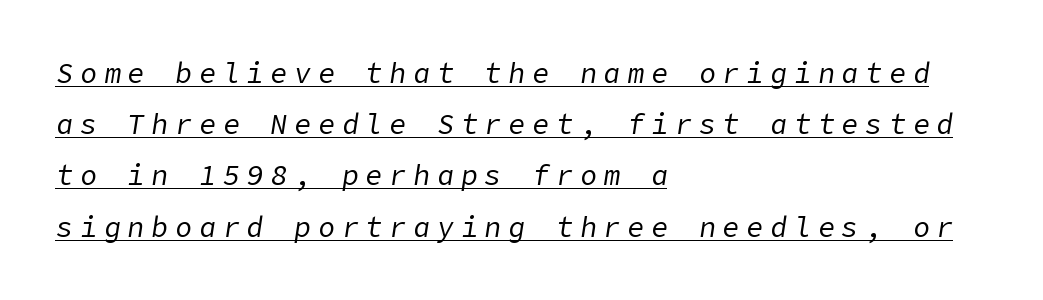
The image shows 28 px regular-weight type, italic (leaning right); set left-aligned, line spacing 1.83x, unusually wide letter spacing (+0.25 em), underlined; low stroke contrast and a medium x-height.
